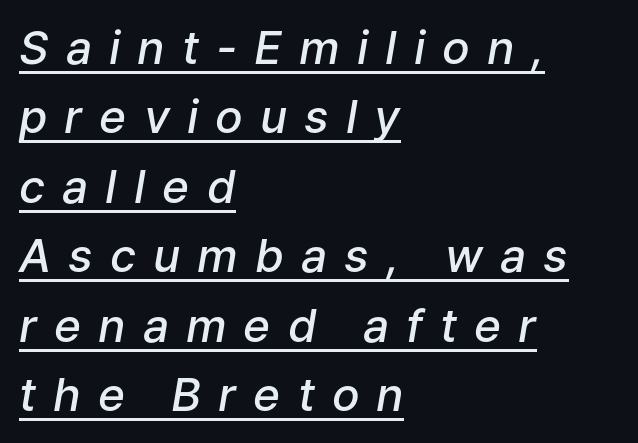
Summary of vertical rhythm: regular, with standard interline spacing. The passage shown is semibold, sitting just below true bold. Is the block centered? No — it sits flush against the left margin. The line texture is sparse and dotted thanks to wide tracking. Here the designer chose a conventional face with non-uniform glyph widths.
